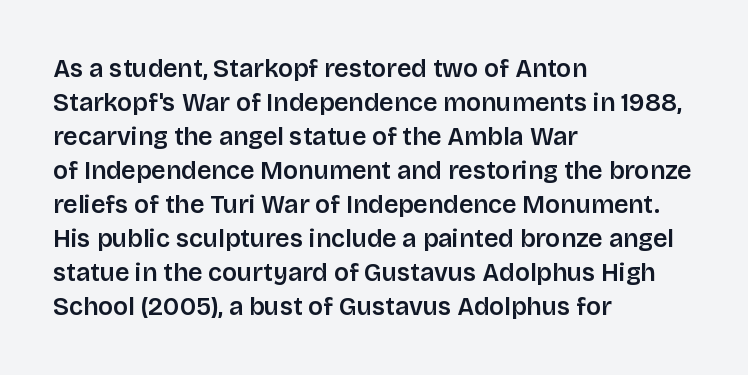
Q: Is the text italic (slanted)? A: No, it is upright.
Q: Is the text underlined? A: No.
Q: How is the paragraph aligned? A: Left-aligned.
Q: Is the spacing between letters normal or unusually wide? A: Normal.
Q: Is the spacing between lines tight, normal or loose? A: Normal.
